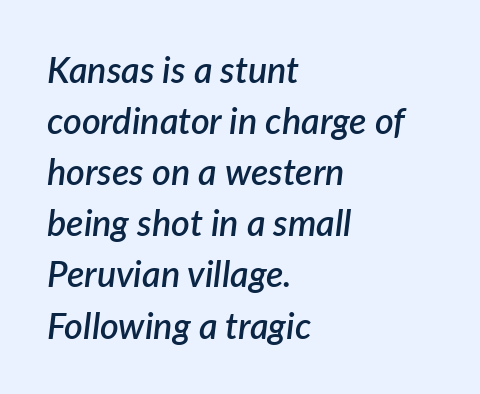
{"italic": "yes", "lean": "right", "slant_degrees": 7, "bold": "semi", "weight": "semibold", "width": "normal", "stroke_contrast": "low", "x_height": "medium", "monospaced": "no", "underline": "no", "align": "left", "line_spacing": "normal", "line_spacing_ratio": 1.42, "letter_spacing": "normal", "letter_spacing_em": 0.0, "glyph_px": 36}
